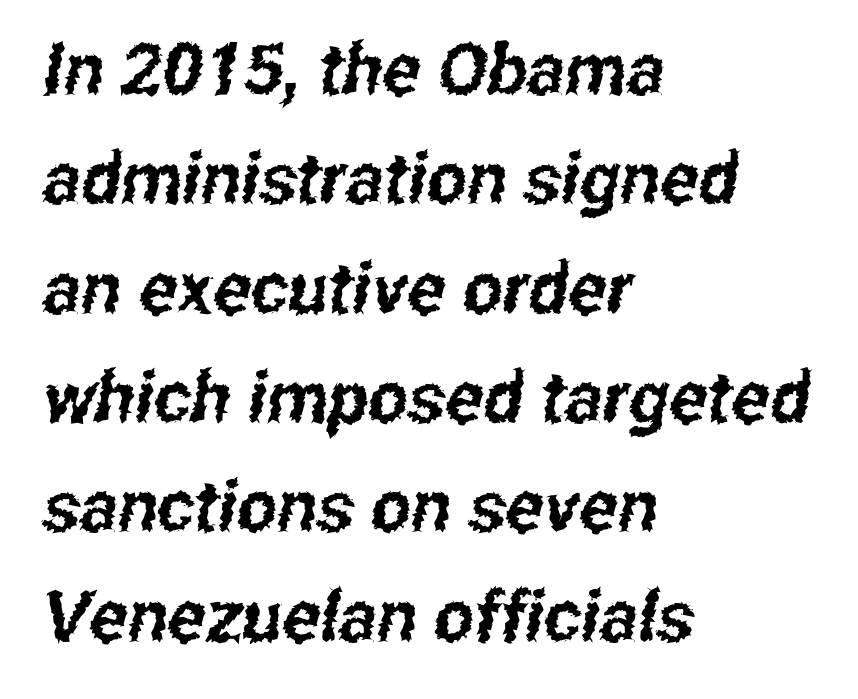
Q: Is the typeface a serif or a sans-serif typeface? A: Sans-serif.
Q: Is the text underlined? A: No.
Q: How is the paragraph aligned? A: Left-aligned.
Q: Is the spacing between letters normal or unusually wide? A: Normal.
Q: Is the spacing between lines tight, normal or loose? A: Normal.
Q: Width (condensed, normal, or wide)? A: Condensed.
Q: Stroke contrast? A: Low.
Q: x-height? A: Medium.
Q: Monospaced? A: No.
